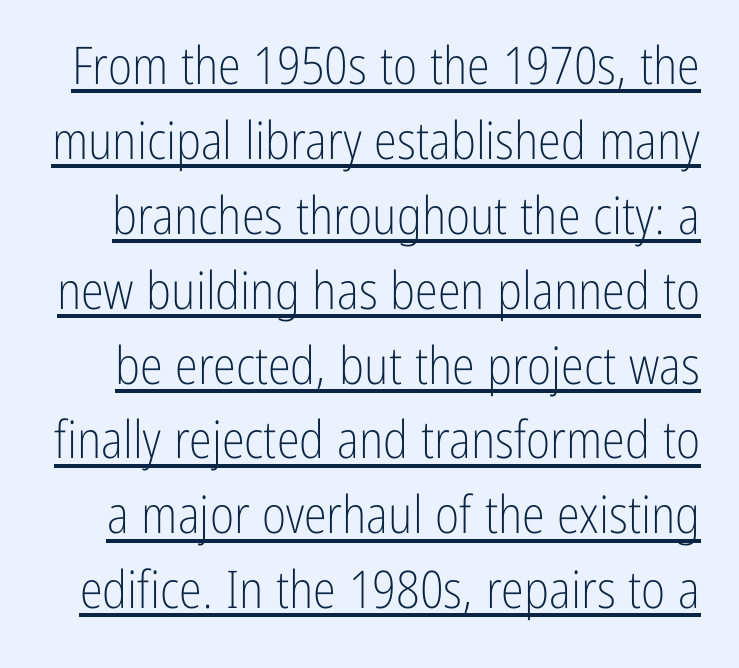
The image shows 52 px light, condensed sans-serif type, upright; set normal line spacing (1.44x), normal letter spacing, underlined; low stroke contrast and a medium x-height.
